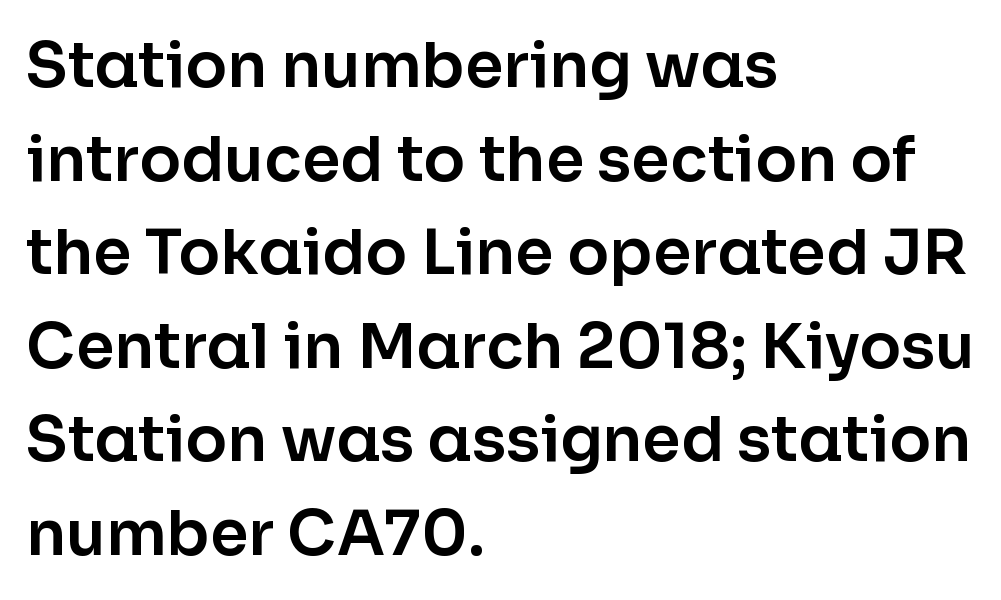
{"serif": "no", "italic": "no", "width": "normal", "stroke_contrast": "low", "x_height": "medium", "monospaced": "no", "underline": "no", "align": "left", "line_spacing": "normal", "line_spacing_ratio": 1.51, "letter_spacing": "normal", "letter_spacing_em": 0.0, "glyph_px": 62}
